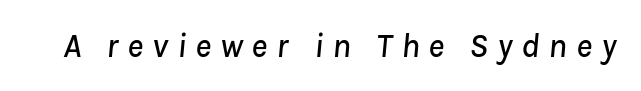
The image shows 34 px text type, italic (leaning right); set unusually wide letter spacing (+0.26 em), not underlined; low stroke contrast and a medium x-height.
